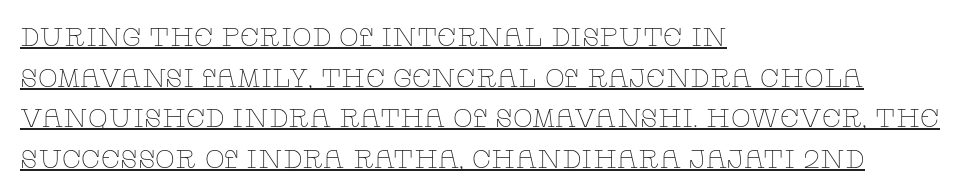
Q: Is the text bold? A: No.
Q: Is the text italic (slanted)? A: No, it is upright.
Q: Is the text underlined? A: Yes.
Q: How is the paragraph aligned? A: Left-aligned.
Q: Is the spacing between letters normal or unusually wide? A: Normal.
Q: Is the spacing between lines tight, normal or loose? A: Normal.
